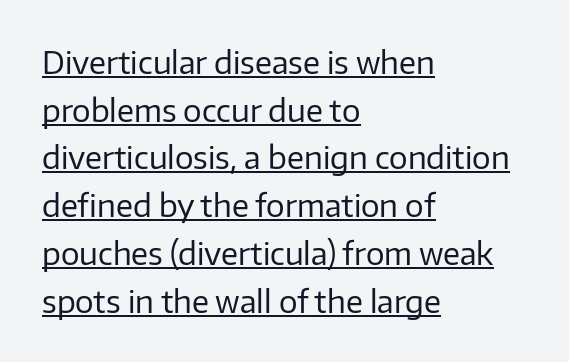
Left-aligned paragraph, ragged on the right. You can tell from the bare stems that sans-serif type was used. How would I describe the line gaps? Plain and ordinary. Characters follow at the spacing the type designer built in.
